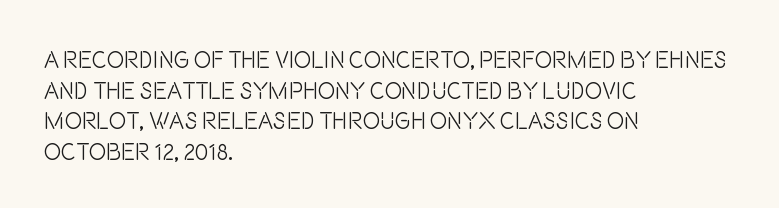
Q: Is the text bold? A: No.
Q: Is the text italic (slanted)? A: No, it is upright.
Q: Is the text underlined? A: No.
Q: How is the paragraph aligned? A: Left-aligned.
Q: Is the spacing between letters normal or unusually wide? A: Normal.
Q: Is the spacing between lines tight, normal or loose? A: Normal.
